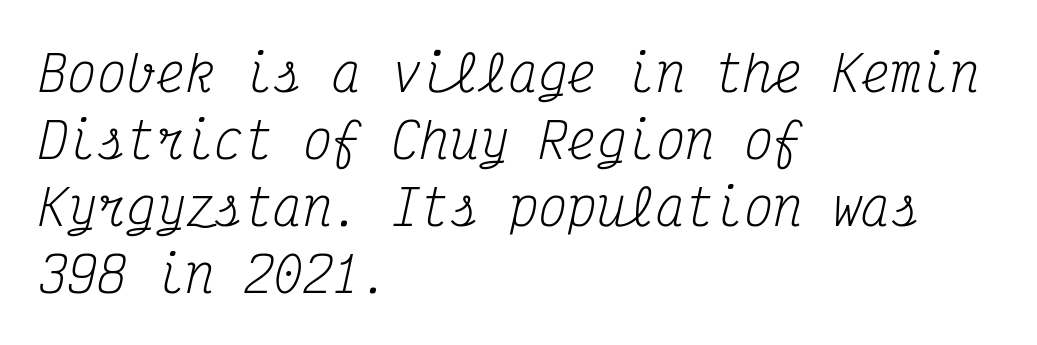
Q: Is the text bold? A: No.
Q: Is the text italic (slanted)? A: Yes, it leans right by about 12 degrees.
Q: Is the typeface a serif or a sans-serif typeface? A: Serif.
Q: Is the text underlined? A: No.
Q: How is the paragraph aligned? A: Left-aligned.
Q: Is the spacing between letters normal or unusually wide? A: Normal.
Q: Is the spacing between lines tight, normal or loose? A: Normal.
Q: Width (condensed, normal, or wide)? A: Condensed.
Q: Stroke contrast? A: Medium.
Q: x-height? A: Medium.
Q: Monospaced? A: Yes.
